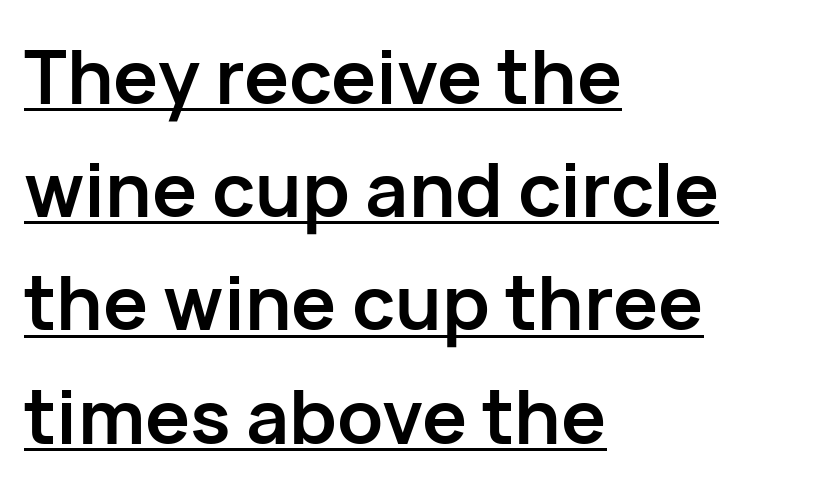
{"serif": "no", "italic": "no", "bold": "yes", "weight": "semibold", "width": "normal", "stroke_contrast": "low", "x_height": "medium", "monospaced": "no", "underline": "yes", "align": "left", "line_spacing": "normal", "line_spacing_ratio": 1.51, "letter_spacing": "normal", "letter_spacing_em": 0.0, "glyph_px": 75}
